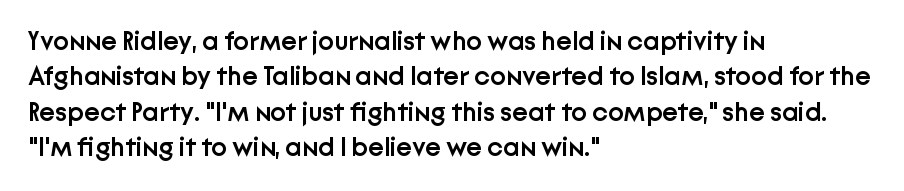
The image shows 27 px text type, upright; set left-aligned, normal line spacing (1.31x), normal letter spacing, not underlined.
